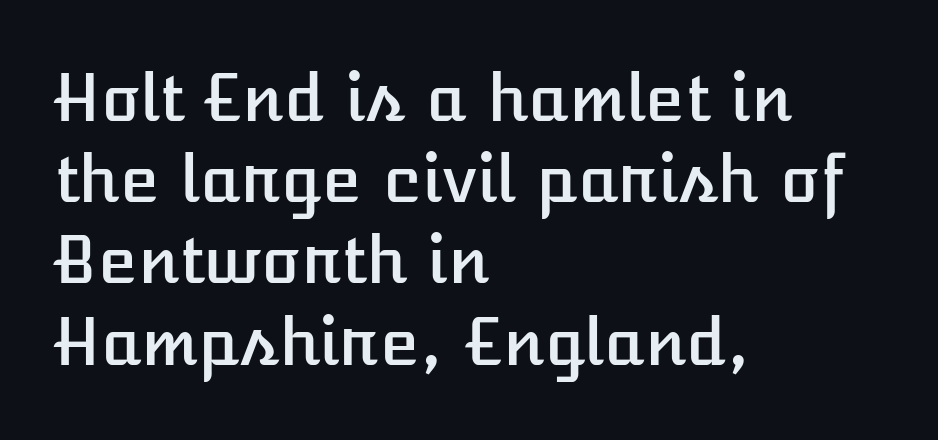
Q: Is the text italic (slanted)? A: No, it is upright.
Q: Is the text underlined? A: No.
Q: How is the paragraph aligned? A: Left-aligned.
Q: Is the spacing between letters normal or unusually wide? A: Normal.
Q: Is the spacing between lines tight, normal or loose? A: Normal.
Q: Width (condensed, normal, or wide)? A: Normal.
Q: Stroke contrast? A: Low.
Q: x-height? A: Medium.
Q: Monospaced? A: No.
